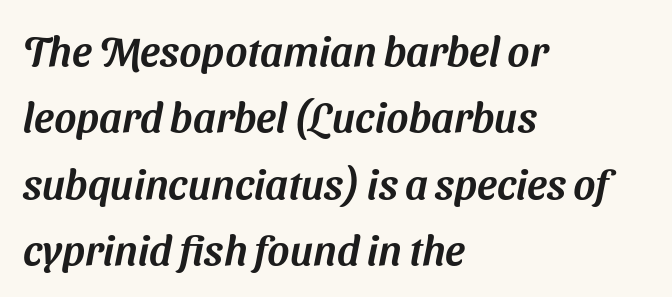
The image shows 42 px sans-serif type; set left-aligned, normal line spacing (1.58x), normal letter spacing, not underlined; medium stroke contrast and a medium x-height.
